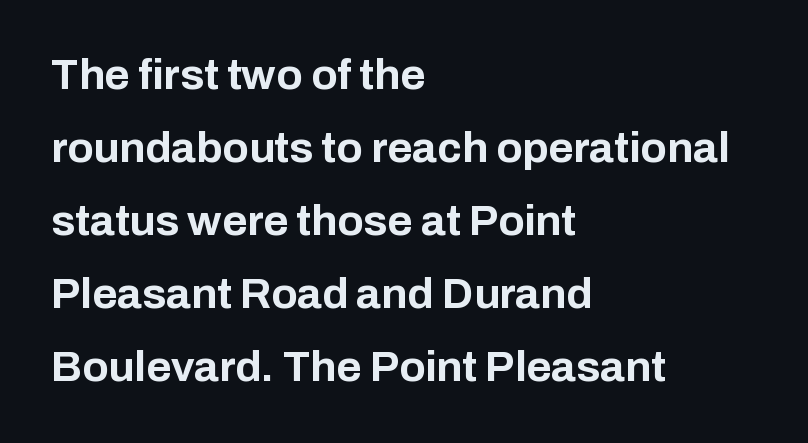
Q: Is the text bold? A: Yes.
Q: Is the text italic (slanted)? A: No, it is upright.
Q: Is the typeface a serif or a sans-serif typeface? A: Sans-serif.
Q: Is the text underlined? A: No.
Q: How is the paragraph aligned? A: Left-aligned.
Q: Is the spacing between letters normal or unusually wide? A: Normal.
Q: Is the spacing between lines tight, normal or loose? A: Normal.
Q: Width (condensed, normal, or wide)? A: Normal.
Q: Stroke contrast? A: Low.
Q: x-height? A: Medium.
Q: Monospaced? A: No.
